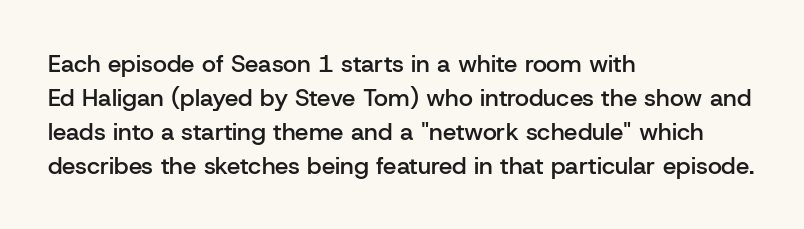
Does the weight exceed regular? Yes, but only to semibold. The glyphs are unaccompanied by any horizontal stroke below them. Line starts are locked; line ends wander. Leading: standard.
